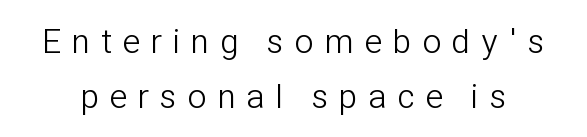
{"serif": "no", "italic": "no", "bold": "no", "weight": "light", "width": "condensed", "stroke_contrast": "low", "x_height": "medium", "monospaced": "no", "underline": "no", "line_spacing": "normal", "line_spacing_ratio": 1.61, "letter_spacing": "wide", "letter_spacing_em": 0.33, "glyph_px": 34}
